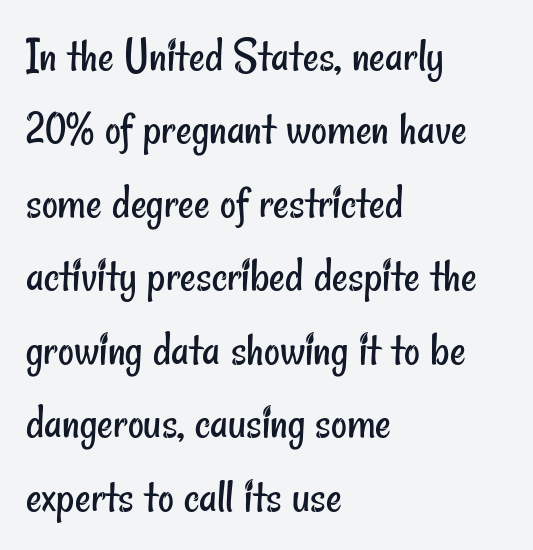
Decoration check: the copy has no underline. Here the designer chose a conventional face with non-uniform glyph widths. Typographically, this falls in the sans-serif category. This rendering leaves character spacing at its baseline value.
